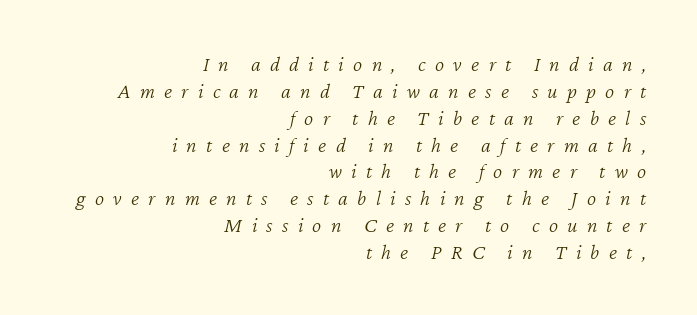
The image shows 22 px text type, italic (leaning right); set right-aligned, line spacing 1.22x, unusually wide letter spacing (+0.42 em), not underlined.
